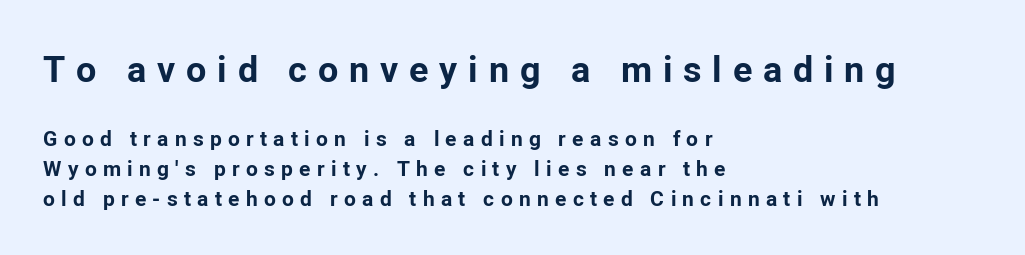
Q: Is the text bold? A: Yes.
Q: Is the text italic (slanted)? A: No, it is upright.
Q: Is the typeface a serif or a sans-serif typeface? A: Sans-serif.
Q: Is the text underlined? A: No.
Q: How is the paragraph aligned? A: Left-aligned.
Q: Is the spacing between letters normal or unusually wide? A: Unusually wide.
Q: Is the spacing between lines tight, normal or loose? A: Normal.
Q: Which block of text is set in a larger size, the first (top) or the second (bottom)? A: The first (top) one.
Q: Width (condensed, normal, or wide)? A: Normal.
Q: Stroke contrast? A: Low.
Q: x-height? A: Medium.
Q: Monospaced? A: No.
